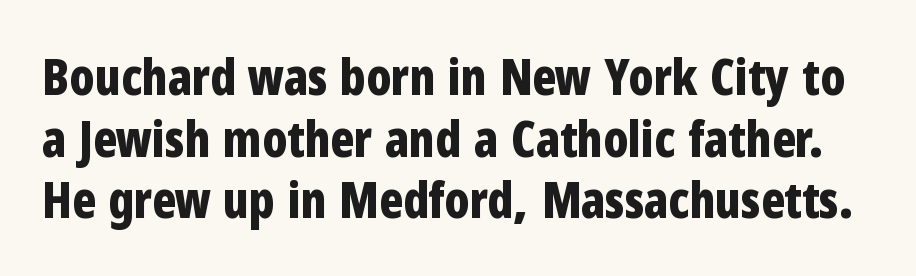
The image shows 49 px bold, condensed sans-serif type, upright; set normal line spacing (1.26x), normal letter spacing, not underlined; low stroke contrast and a medium x-height.
